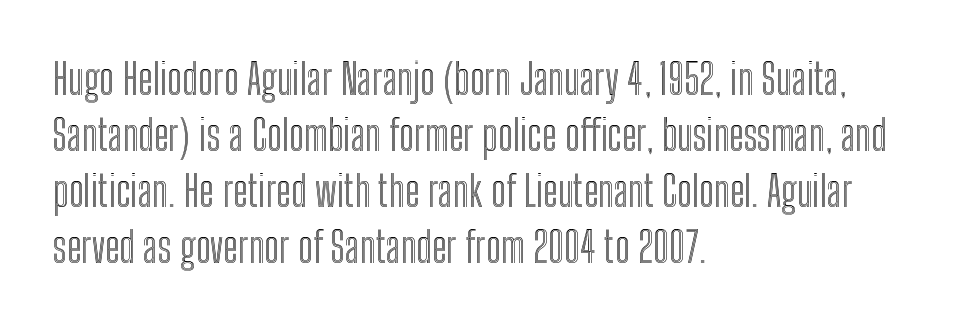
The image shows 42 px condensed type, upright; set left-aligned, normal line spacing (1.33x), normal letter spacing, not underlined; a medium x-height.
